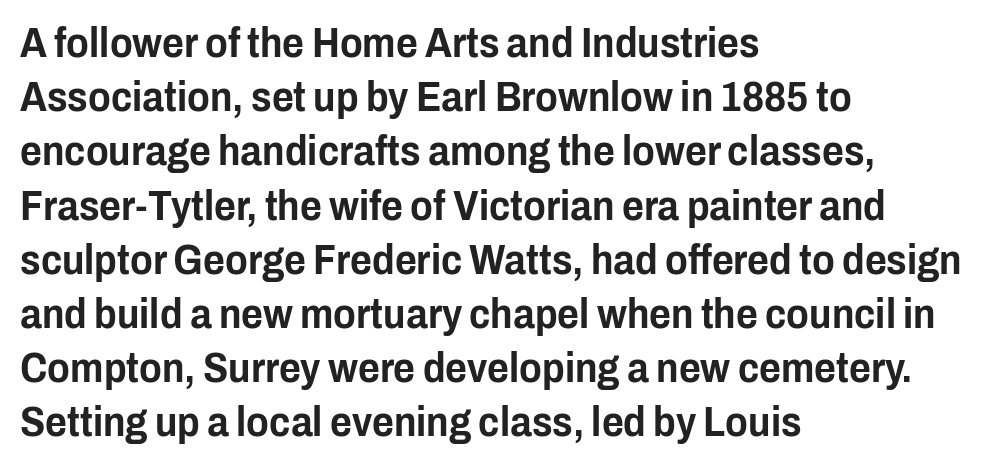
The image shows 42 px condensed sans-serif type, upright; set left-aligned, normal line spacing (1.29x), normal letter spacing, not underlined; low stroke contrast and a medium x-height.
